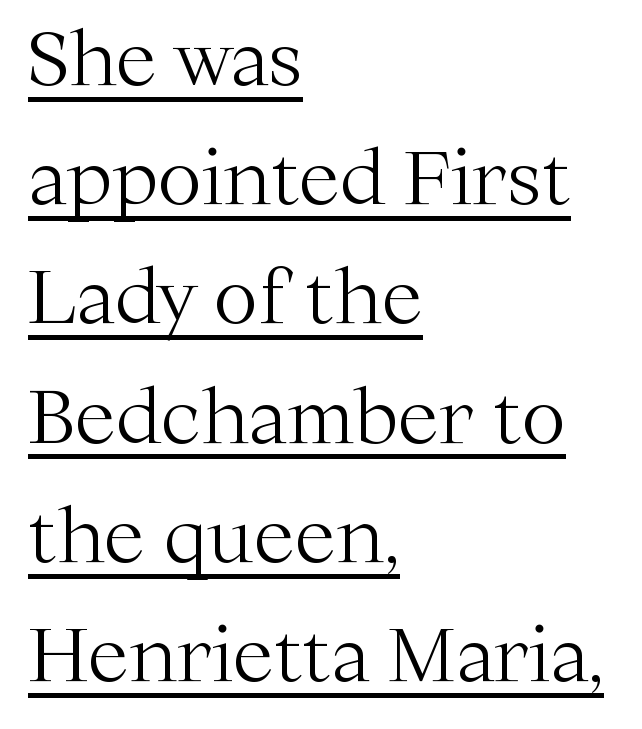
The image shows 75 px light serif type, upright; set left-aligned, normal line spacing (1.59x), normal letter spacing, underlined; medium stroke contrast and a medium x-height.
